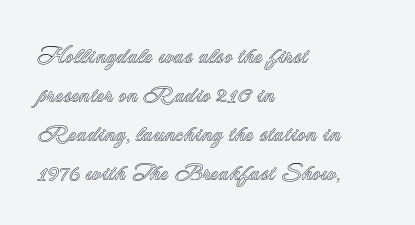
The image shows 23 px text type; set left-aligned, normal line spacing (1.69x), normal letter spacing, not underlined.
